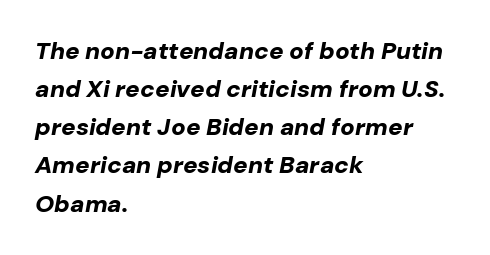
Horizontally, the lines are justified to the leading edge only. You could call the tracking neutral — neither tight nor loose. Strong, thick strokes mark this as bold type. In terms of posture, this sample is oblique.
